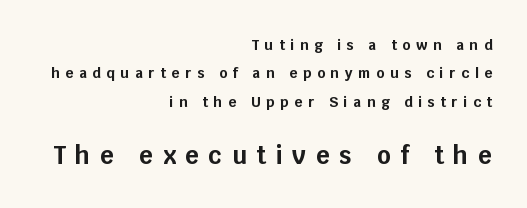
The image shows 24 px bold type, upright; set right-aligned, loose line spacing (2.03x), unusually wide letter spacing (+0.4 em), not underlined; the second (bottom) block is 1.71x larger.
